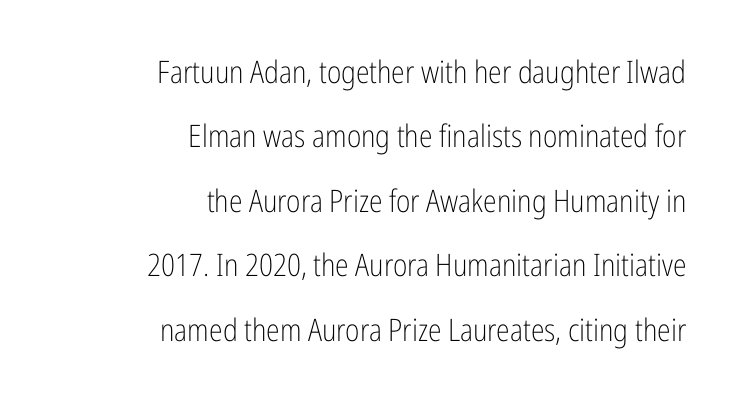
The image shows 31 px light, condensed sans-serif type, upright; set right-aligned, loose line spacing (2.08x), normal letter spacing, not underlined; low stroke contrast and a medium x-height.
